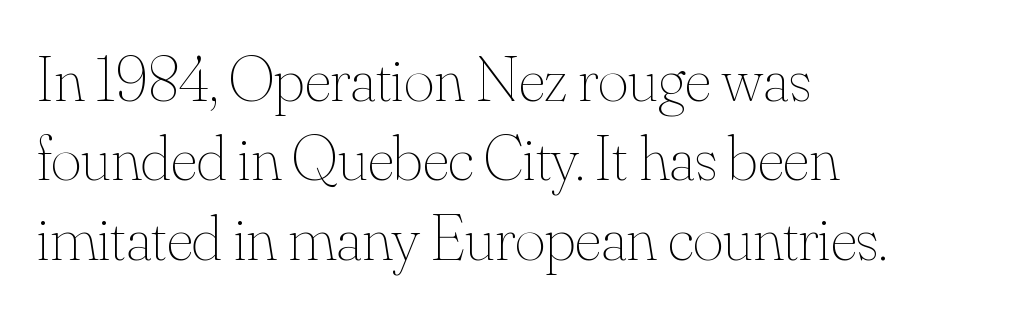
Every row of glyphs begins at an identical x-position on the left. Is this a fixed-width face? No — the glyphs have proportional, varying widths. Posture: straight, roman, zero tilt. A typesetter would call this zero additional tracking. Check under the words: just untouched page.
